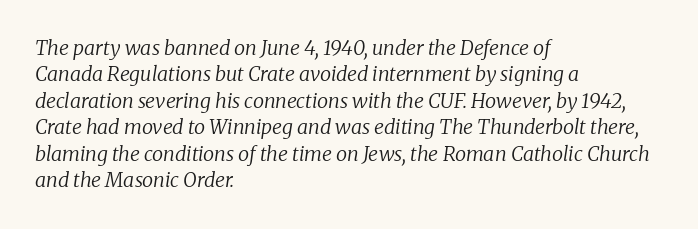
The image shows 20 px text type, italic (leaning right); set left-aligned, normal line spacing (1.32x), normal letter spacing, not underlined.
